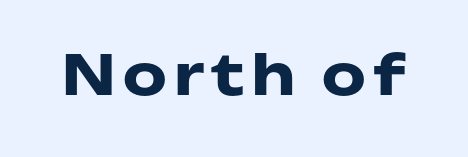
Descenders are the only things crossing below the line. Emphasis by weight is at full strength: bold. The designer went with a sans here, leaving each stem footless. The letters advance in unequal steps, a hallmark of proportional type. Ascenders rise straight up at ninety degrees.
